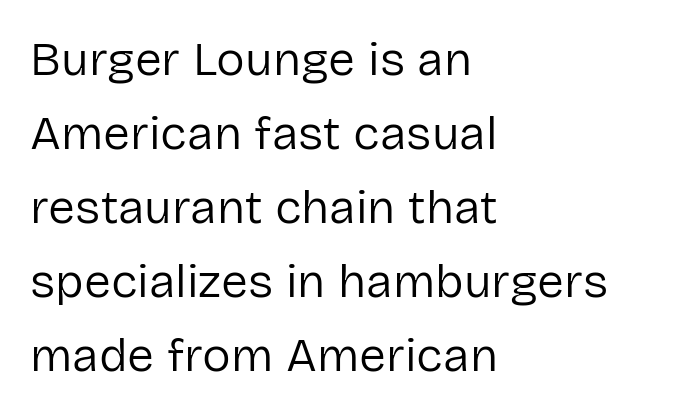
{"serif": "no", "italic": "no", "bold": "no", "weight": "regular", "width": "normal", "stroke_contrast": "low", "x_height": "medium", "monospaced": "no", "underline": "no", "align": "left", "line_spacing": "normal", "line_spacing_ratio": 1.54, "letter_spacing": "normal", "letter_spacing_em": 0.0, "glyph_px": 48}
